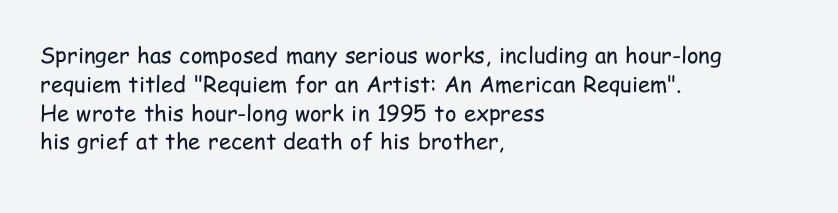
No extra ink here — the face is not bold. The ragged edge is on the right, which tells us the setting is flush left. Decoration check: the copy has no underline. Between one letter and the next there's only the usual sliver of space. No italicization has been applied; the sample stays upright. Successive baselines arrive at the customary interval.
